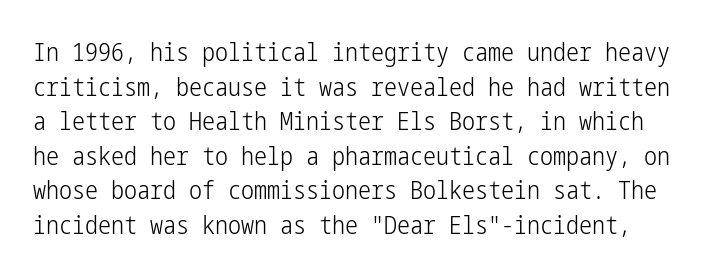
Q: Is the text bold? A: No.
Q: Is the text italic (slanted)? A: No, it is upright.
Q: Is the text underlined? A: No.
Q: Is the spacing between letters normal or unusually wide? A: Normal.
Q: Is the spacing between lines tight, normal or loose? A: Normal.
